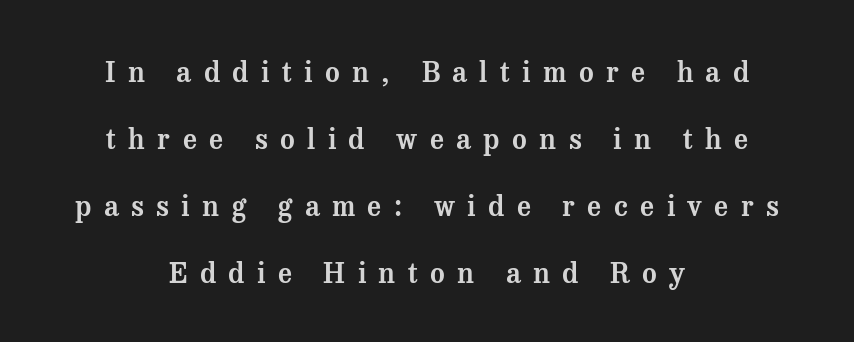
A great deal of white space separates one row of letters from the next. Between one letter and the next there's a generous, obvious gap. The typesetter chose a symmetrical, centered arrangement here. The face used here is proportionally spaced, like ordinary book or web type. Unlike italic type, these characters show no tilt at all. Little horizontal feet cap the strokes, marking this as serif type.
